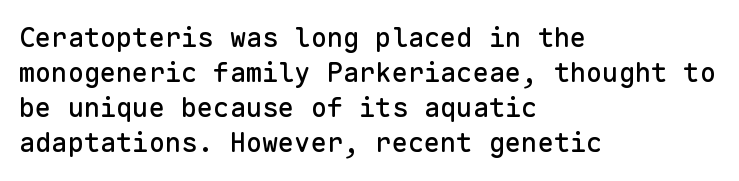
Q: Is the text italic (slanted)? A: No, it is upright.
Q: Is the text underlined? A: No.
Q: How is the paragraph aligned? A: Left-aligned.
Q: Is the spacing between letters normal or unusually wide? A: Normal.
Q: Is the spacing between lines tight, normal or loose? A: Normal.
